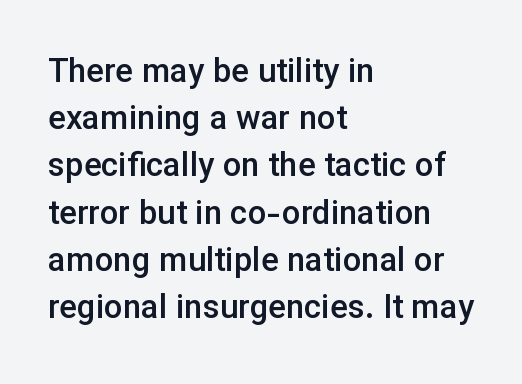
The image shows 33 px semibold sans-serif type, upright; set left-aligned, normal line spacing (1.43x), normal letter spacing, not underlined; low stroke contrast and a medium x-height.
